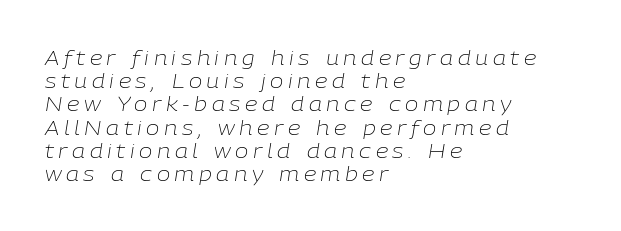
{"italic": "yes", "lean": "right", "slant_degrees": 9, "bold": "no", "underline": "no", "align": "left", "line_spacing_ratio": 1.16, "letter_spacing": "wide", "letter_spacing_em": 0.23, "glyph_px": 20}
